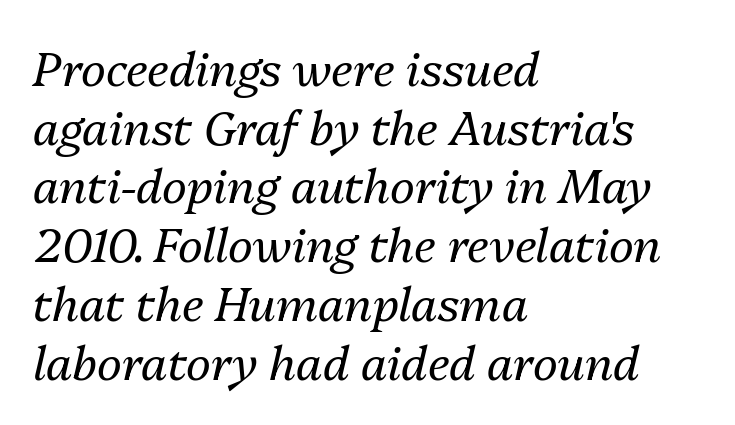
Leftover space on each line is placed entirely after the last word. Quick note: interline space is typical. Glance below the letters and you will spot only blank space. Here the designer chose a conventional face with non-uniform glyph widths. The typesetting does not lean heavy: it is not bold. The axis of the letterforms is tilted away from vertical.
